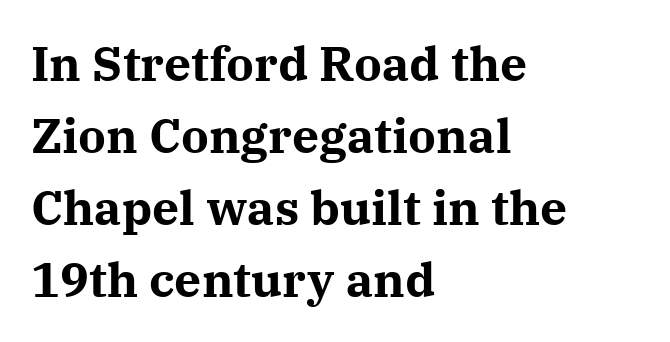
Does the type have serifs? Yes, each stem ends in a small foot. Spacing between characters is what you'd get straight out of the box. You can tell it's not italic because the verticals are truly vertical. Anything drawn beneath the words? Only blank space. Look at the stroke-to-counter ratio: heavy, a bold.
